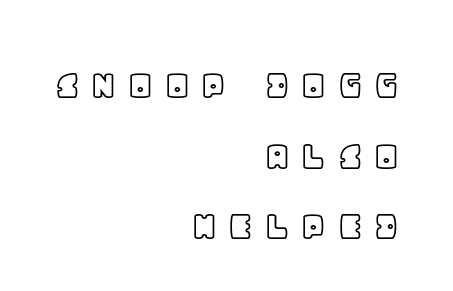
{"italic": "no", "width": "normal", "x_height": "large", "monospaced": "no", "underline": "no", "align": "right", "line_spacing": "normal", "line_spacing_ratio": 1.64, "letter_spacing": "wide", "letter_spacing_em": 0.23, "glyph_px": 43}
